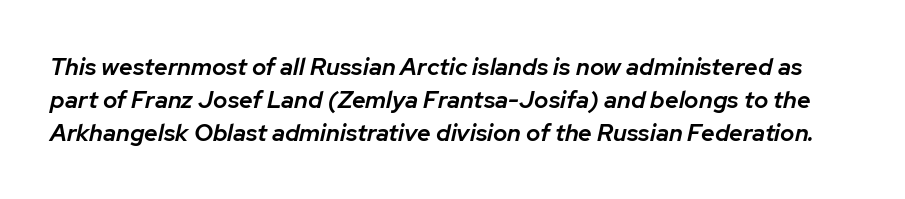
The image shows 24 px text type, italic (leaning right); set normal line spacing (1.37x), normal letter spacing, not underlined.
